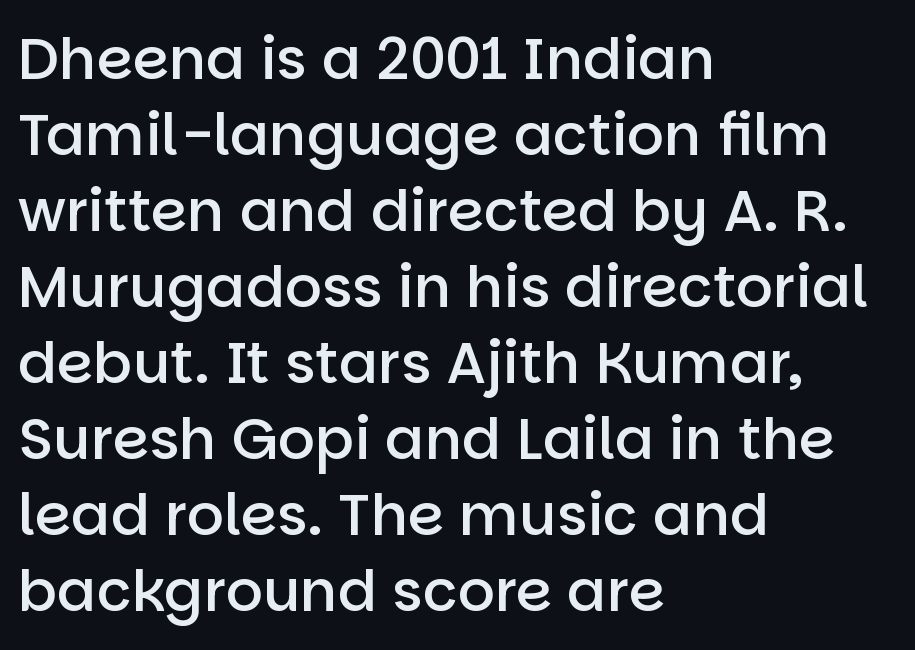
The image shows 58 px semibold sans-serif type, upright; set left-aligned, normal line spacing (1.31x), normal letter spacing, not underlined; low stroke contrast and a large x-height.
